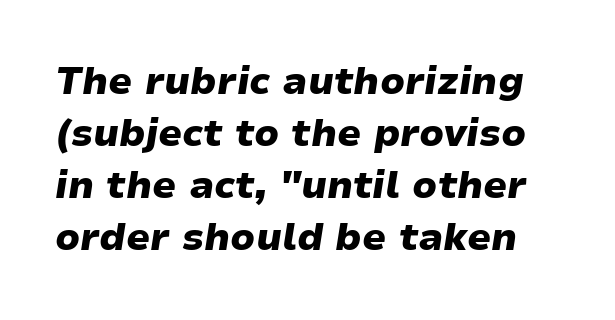
The rows are spaced the way most documents space them. The rendering uses natural spacing where letterforms have individual widths. Plain, unruled lines of type. Notice how the stems are inclined rather than vertical — that's the hallmark of italics.
